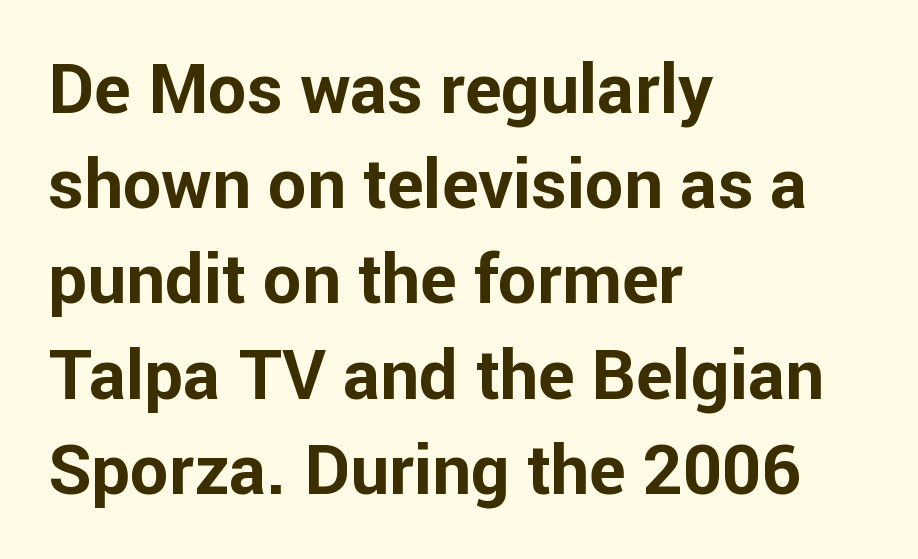
Q: Is the text bold? A: Yes.
Q: Is the text italic (slanted)? A: No, it is upright.
Q: Is the typeface a serif or a sans-serif typeface? A: Sans-serif.
Q: Is the text underlined? A: No.
Q: How is the paragraph aligned? A: Left-aligned.
Q: Is the spacing between letters normal or unusually wide? A: Normal.
Q: Is the spacing between lines tight, normal or loose? A: Normal.
Q: Width (condensed, normal, or wide)? A: Normal.
Q: Stroke contrast? A: Low.
Q: x-height? A: Medium.
Q: Monospaced? A: No.
